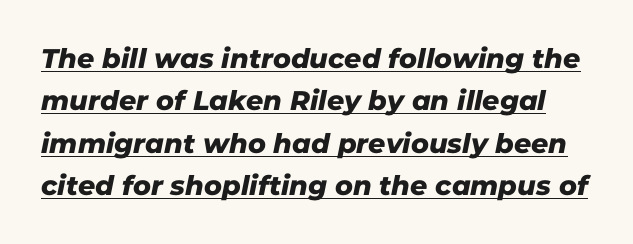
Q: Is the text underlined? A: Yes.
Q: Is the spacing between letters normal or unusually wide? A: Normal.
Q: Is the spacing between lines tight, normal or loose? A: Normal.
